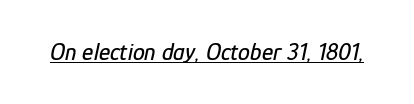
Every word sits above its own underline. Italic? Definitely — the glyphs are oblique. Tracking value appears to be zero — textbook default spacing.
